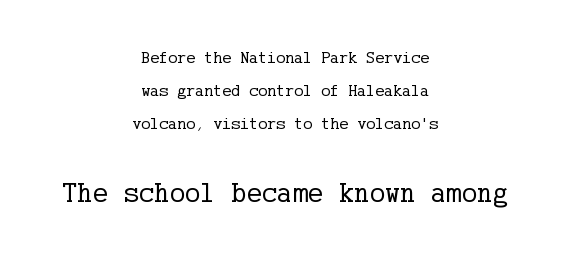
{"serif": "yes", "italic": "no", "bold": "no", "weight": "regular", "width": "normal", "stroke_contrast": "low", "x_height": "medium", "underline": "no", "align": "center", "line_spacing": "loose", "line_spacing_ratio": 1.95, "letter_spacing": "normal", "letter_spacing_em": 0.0, "larger_block": "second", "size_ratio": 1.71, "glyph_px": 29}
